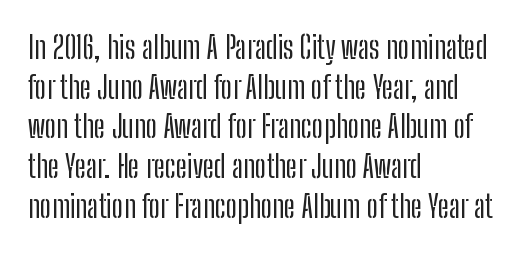
{"serif": "no", "italic": "no", "width": "condensed", "stroke_contrast": "low", "x_height": "medium", "monospaced": "no", "underline": "no", "align": "left", "line_spacing": "normal", "line_spacing_ratio": 1.28, "letter_spacing": "normal", "letter_spacing_em": 0.0, "glyph_px": 31}
